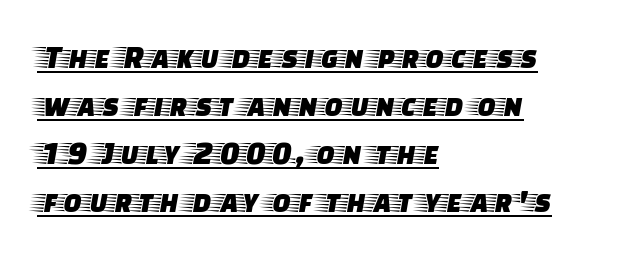
Layout note: lines flush left. Honestly, the underline is the first thing you notice here. Character widths vary here, with narrow letters taking less room than wide ones. Look at the tracking — it's just the regular setting, nothing added.
